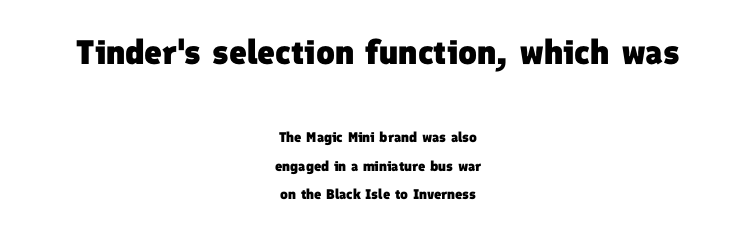
The image shows 34 px heavy sans-serif type; set centered, loose line spacing (2.05x), normal letter spacing, not underlined; the first (top) block is 2.43x larger; low stroke contrast and a medium x-height.
